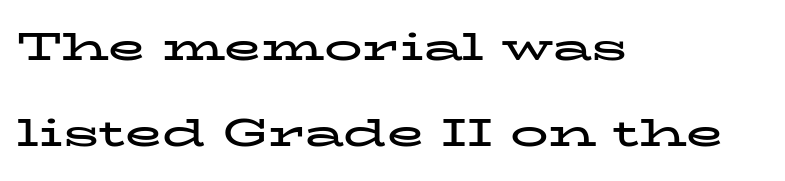
Q: Is the text bold? A: Yes.
Q: Is the text italic (slanted)? A: No, it is upright.
Q: Is the typeface a serif or a sans-serif typeface? A: Serif.
Q: Is the text underlined? A: No.
Q: How is the paragraph aligned? A: Left-aligned.
Q: Is the spacing between letters normal or unusually wide? A: Normal.
Q: Is the spacing between lines tight, normal or loose? A: Loose.
Q: Width (condensed, normal, or wide)? A: Wide.
Q: Stroke contrast? A: Low.
Q: x-height? A: Medium.
Q: Monospaced? A: No.
